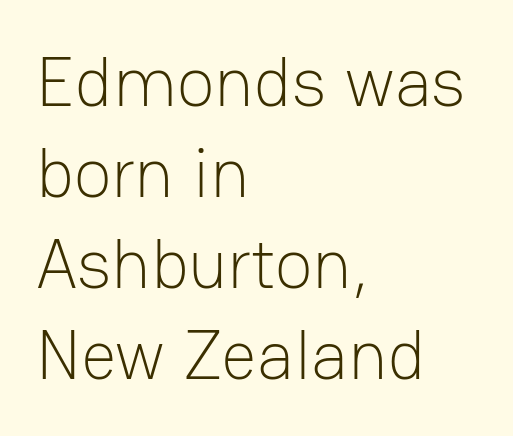
The image shows 70 px light sans-serif type, upright; set left-aligned, normal line spacing (1.3x), normal letter spacing, not underlined; low stroke contrast and a medium x-height.
